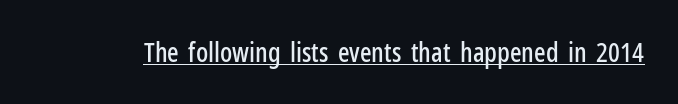
Q: Is the text italic (slanted)? A: No, it is upright.
Q: Is the text underlined? A: Yes.
Q: Is the spacing between letters normal or unusually wide? A: Normal.
